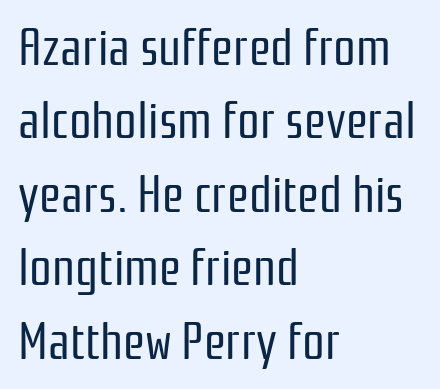
{"serif": "no", "italic": "no", "bold": "no", "weight": "regular", "width": "condensed", "stroke_contrast": "low", "x_height": "medium", "monospaced": "no", "underline": "no", "align": "left", "line_spacing": "normal", "line_spacing_ratio": 1.47, "letter_spacing": "normal", "letter_spacing_em": 0.0, "glyph_px": 50}
